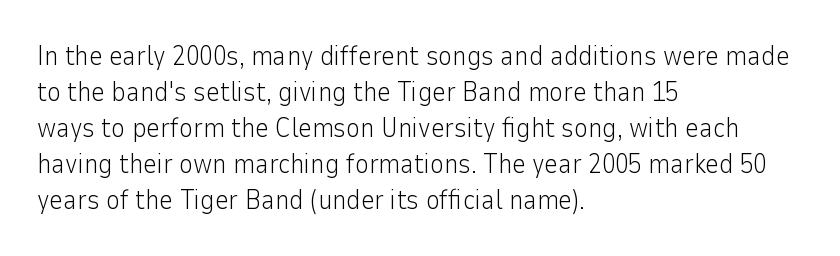
The image shows 27 px text type, upright; set left-aligned, normal line spacing (1.33x), normal letter spacing, not underlined.
